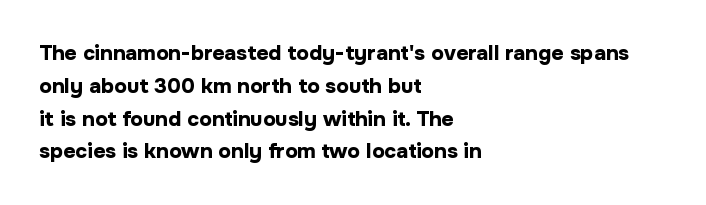
Weight check: bold — yes, fully. This rendering features lettering with no underline. This is the regular roman posture of the typeface. Is there much room between lines? A standard amount, neither cramped nor airy. No extra tracking has been applied to these lines. The rag falls on the right side of this text block.
